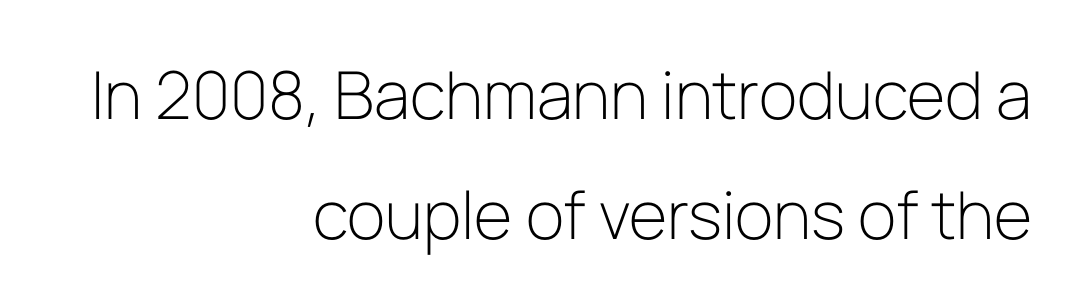
Q: Is the text bold? A: No.
Q: Is the text italic (slanted)? A: No, it is upright.
Q: Is the typeface a serif or a sans-serif typeface? A: Sans-serif.
Q: Is the text underlined? A: No.
Q: How is the paragraph aligned? A: Right-aligned.
Q: Is the spacing between letters normal or unusually wide? A: Normal.
Q: Width (condensed, normal, or wide)? A: Normal.
Q: Stroke contrast? A: Low.
Q: x-height? A: Medium.
Q: Monospaced? A: No.
